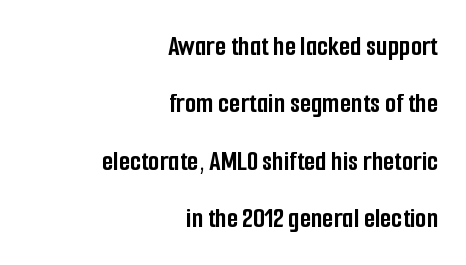
{"serif": "no", "italic": "no", "bold": "yes", "weight": "semibold", "width": "condensed", "stroke_contrast": "low", "x_height": "medium", "monospaced": "no", "underline": "no", "align": "right", "line_spacing": "loose", "line_spacing_ratio": 1.98, "letter_spacing": "normal", "letter_spacing_em": 0.0, "glyph_px": 29}
